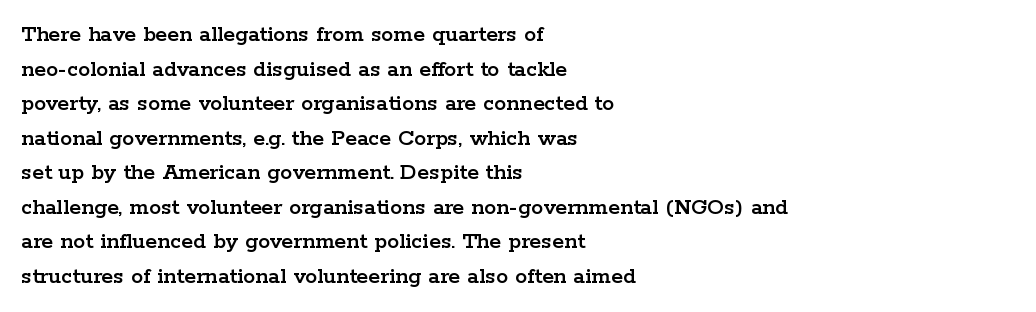
The image shows 24 px text type, upright; set left-aligned, normal line spacing (1.44x), normal letter spacing, not underlined.
